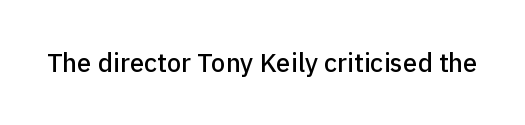
The image shows 26 px text type, upright; set normal letter spacing, not underlined.
